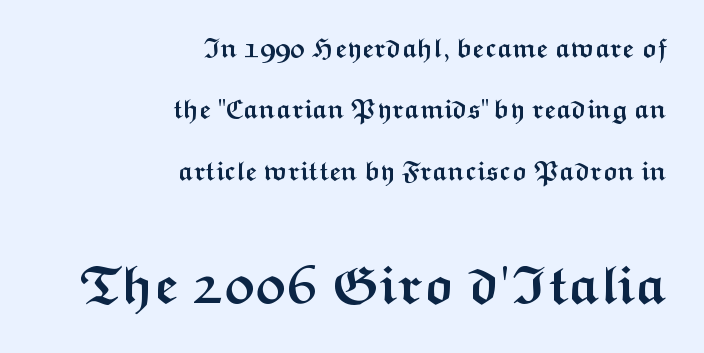
{"serif": "no", "italic": "no", "bold": "yes", "weight": "semibold", "width": "wide", "stroke_contrast": "medium", "x_height": "medium", "monospaced": "no", "underline": "no", "align": "right", "line_spacing": "loose", "line_spacing_ratio": 2.36, "letter_spacing": "normal", "letter_spacing_em": 0.0, "larger_block": "second", "size_ratio": 2.04, "glyph_px": 53}
